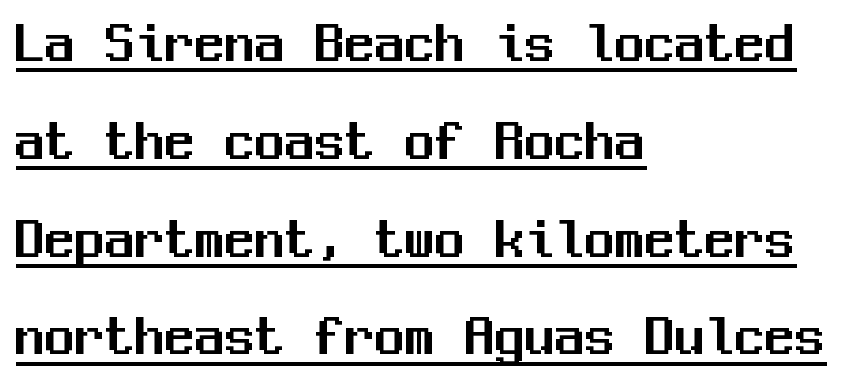
A typesetter would call this monospace, since all characters share one set width. Designer's note — italics off, roman on. Nobody touched the tracking dial on this one. Emphasis is given by a line drawn under the lettering.
